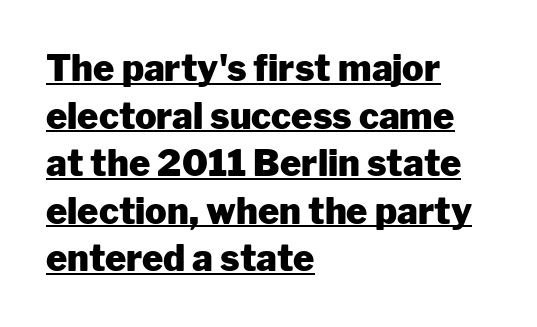
If you drew a line through each stem, it would be perfectly vertical. The passage shown stacks its lines at a standard gap. Does the type have serifs? No, each stem ends abruptly. Observe the ordinary spacing: letters are neighbours, not strangers. These characters rest on top of a visible drawn line. Layout note: lines flush left.
